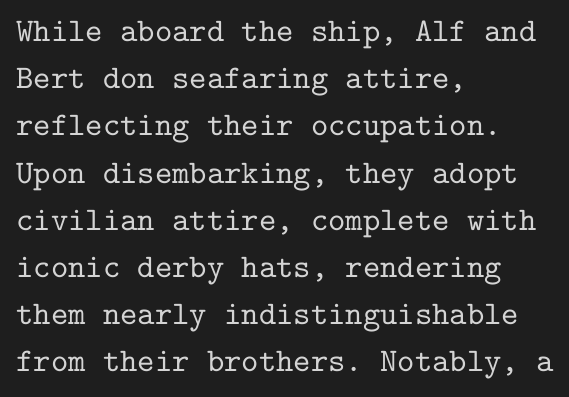
The image shows 33 px serif type, upright, monospaced; set left-aligned, normal line spacing (1.43x), normal letter spacing, not underlined; low stroke contrast and a medium x-height.
